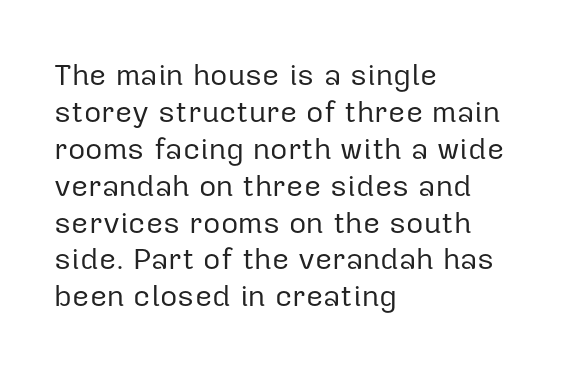
Q: Is the text bold? A: No.
Q: Is the text italic (slanted)? A: No, it is upright.
Q: Is the typeface a serif or a sans-serif typeface? A: Sans-serif.
Q: Is the text underlined? A: No.
Q: How is the paragraph aligned? A: Left-aligned.
Q: Is the spacing between letters normal or unusually wide? A: Normal.
Q: Width (condensed, normal, or wide)? A: Normal.
Q: Stroke contrast? A: Low.
Q: x-height? A: Medium.
Q: Monospaced? A: No.
